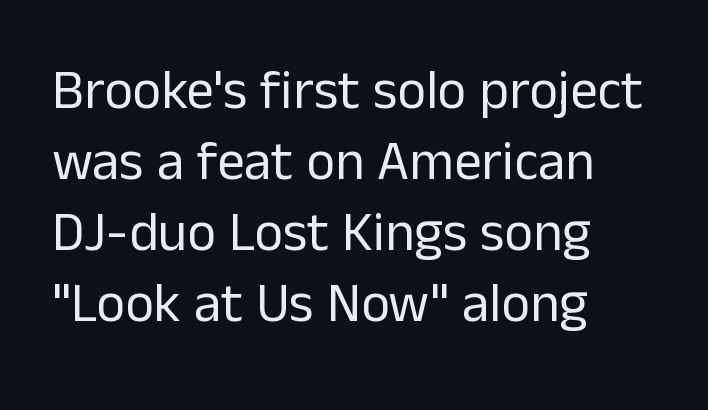
Ascenders rise straight up at ninety degrees. I'd call this a sans setting — the letters go barefoot. Note the varied advance widths — an 'i' is clearly narrower than an 'm'. No extra tracking has been applied to these lines. Letters rest on an invisible, unmarked baseline.
